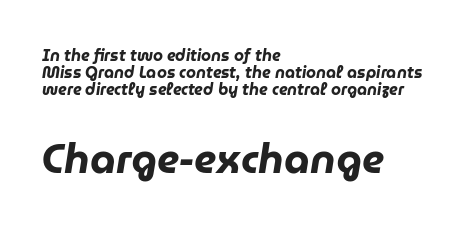
The line-height multiplier appears low, near solid setting. Layout note: lines flush left. The block sitting lower on the canvas is the one with enlarged characters. The rendering uses natural spacing where letterforms have individual widths.
